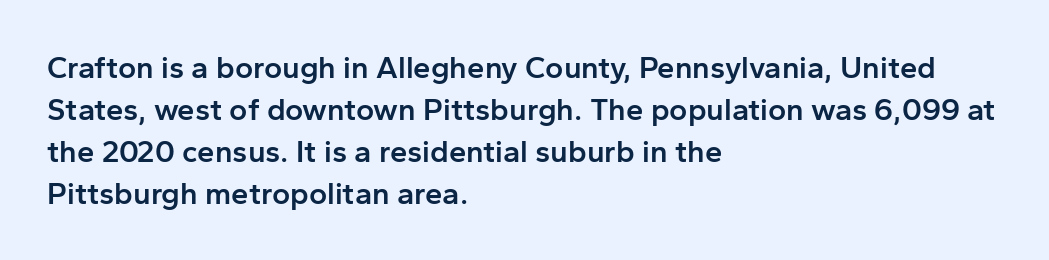
Q: Is the text bold? A: Semi-bold.
Q: Is the text italic (slanted)? A: No, it is upright.
Q: Is the typeface a serif or a sans-serif typeface? A: Sans-serif.
Q: Is the text underlined? A: No.
Q: How is the paragraph aligned? A: Left-aligned.
Q: Is the spacing between letters normal or unusually wide? A: Normal.
Q: Is the spacing between lines tight, normal or loose? A: Normal.
Q: Width (condensed, normal, or wide)? A: Normal.
Q: Stroke contrast? A: Low.
Q: x-height? A: Medium.
Q: Monospaced? A: No.
